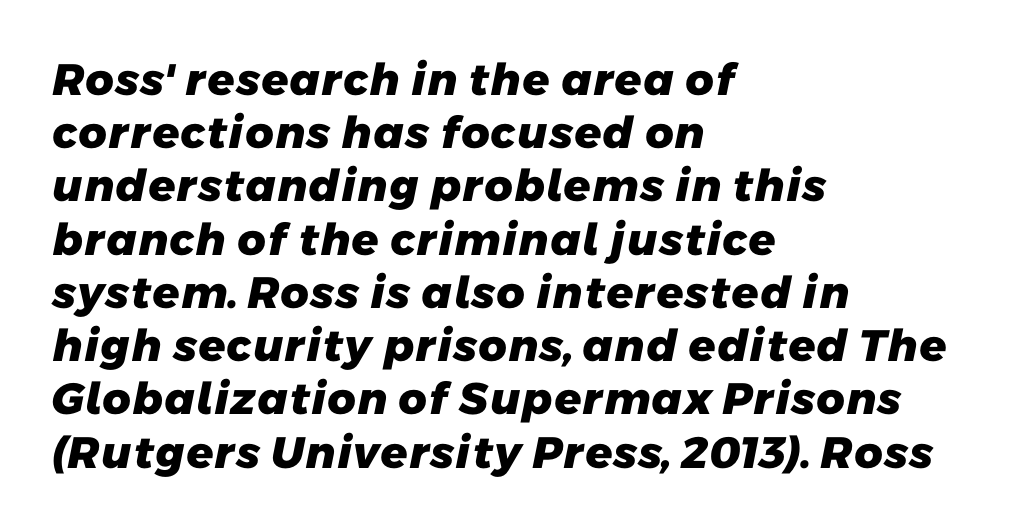
The image shows 44 px heavy sans-serif type; set left-aligned, line spacing 1.21x, normal letter spacing, not underlined; low stroke contrast and a medium x-height.
